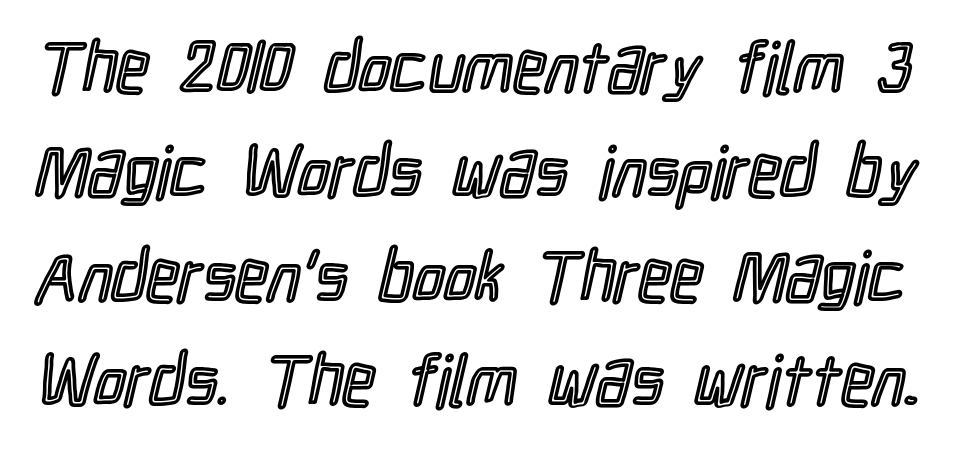
{"width": "condensed", "x_height": "medium", "monospaced": "no", "underline": "no", "line_spacing": "normal", "line_spacing_ratio": 1.47, "letter_spacing": "normal", "letter_spacing_em": 0.0, "glyph_px": 71}
